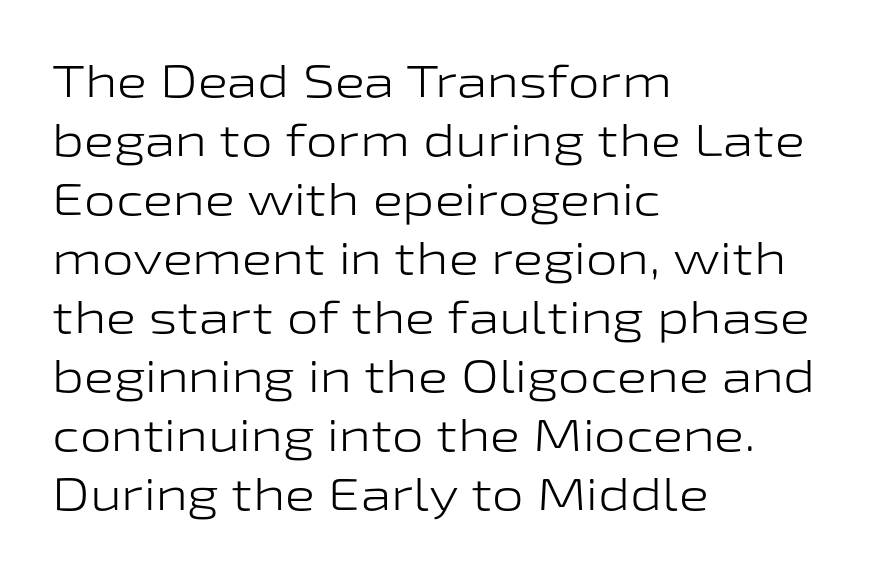
The image shows 45 px light, wide sans-serif type, upright; set left-aligned, normal line spacing (1.31x), normal letter spacing, not underlined; low stroke contrast and a medium x-height.
